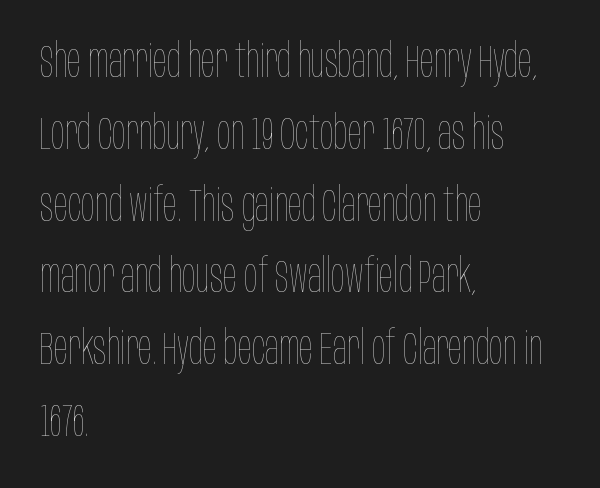
{"italic": "no", "bold": "no", "weight": "thin", "width": "condensed", "stroke_contrast": "low", "x_height": "large", "monospaced": "no", "underline": "no", "align": "left", "line_spacing": "normal", "line_spacing_ratio": 1.56, "letter_spacing": "normal", "letter_spacing_em": 0.0, "glyph_px": 46}
